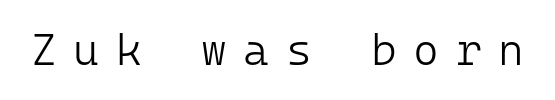
The image shows 44 px light sans-serif type, upright, monospaced; set unusually wide letter spacing (+0.38 em), not underlined; low stroke contrast and a medium x-height.
